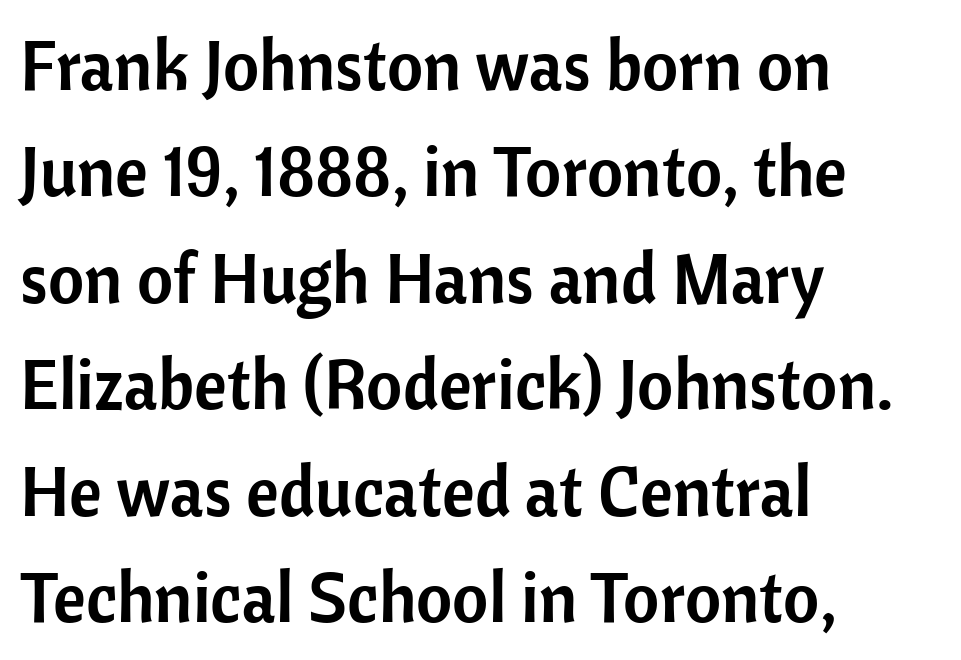
The image shows 70 px sans-serif type, upright; set left-aligned, normal line spacing (1.52x), normal letter spacing, not underlined; low stroke contrast and a medium x-height.
